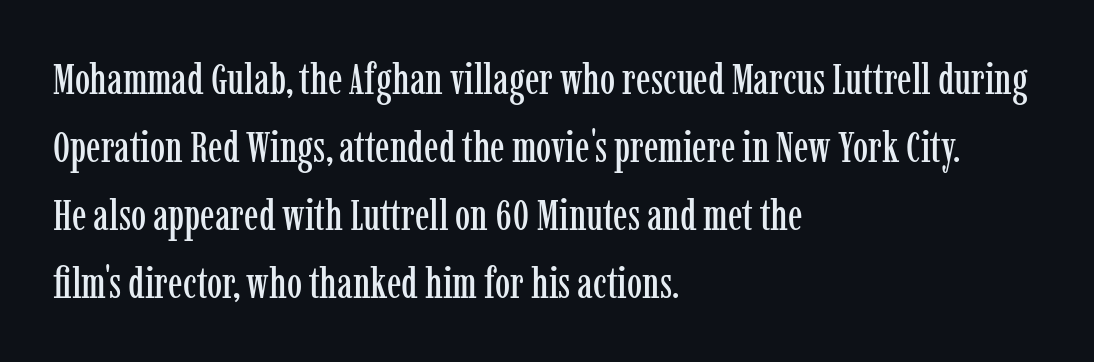
The image shows 43 px condensed serif type, upright; set left-aligned, normal line spacing (1.58x), normal letter spacing, not underlined; low stroke contrast and a medium x-height.
